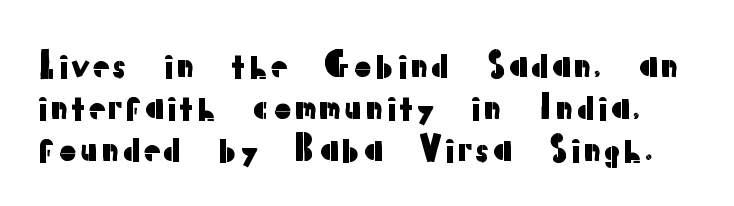
{"serif": "no", "italic": "no", "width": "normal", "stroke_contrast": "low", "x_height": "medium", "monospaced": "no", "underline": "no", "line_spacing_ratio": 1.23, "letter_spacing": "normal", "letter_spacing_em": 0.0, "glyph_px": 34}
